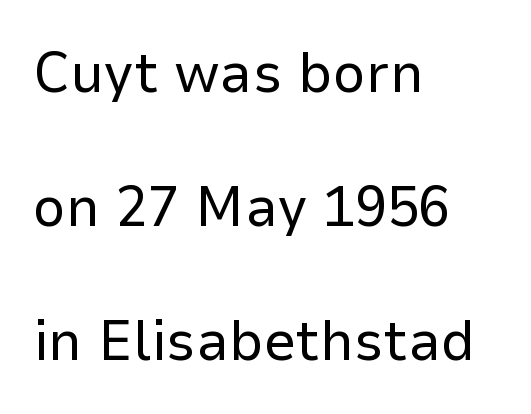
The image shows 58 px regular-weight sans-serif type, upright; set left-aligned, loose line spacing (2.31x), normal letter spacing, not underlined; low stroke contrast and a medium x-height.
